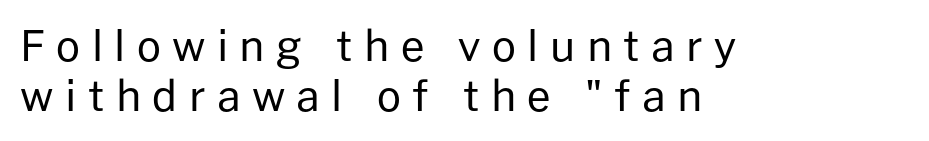
{"serif": "no", "italic": "no", "bold": "no", "weight": "regular", "width": "normal", "stroke_contrast": "low", "x_height": "medium", "monospaced": "no", "underline": "no", "align": "left", "line_spacing_ratio": 1.19, "letter_spacing": "wide", "letter_spacing_em": 0.27, "glyph_px": 42}
